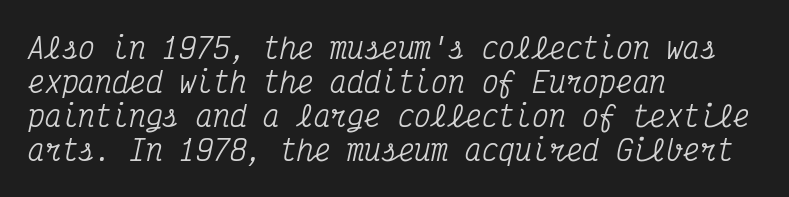
The image shows 28 px condensed serif type, italic (leaning right), monospaced; set left-aligned, line spacing 1.22x, normal letter spacing, not underlined; medium stroke contrast and a medium x-height.
